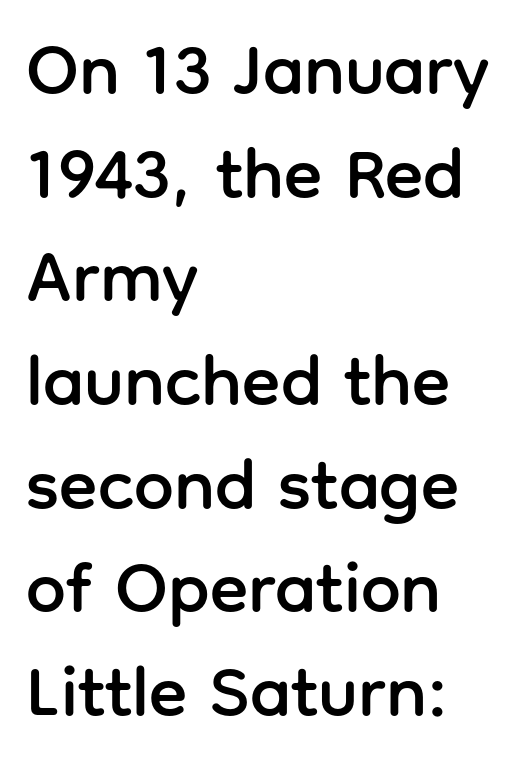
Character widths vary here, with narrow letters taking less room than wide ones. In terms of leading, this rendering sits right in the middle. Where is the straight margin? On the left. The lettering holds an erect, upright posture throughout. Between one letter and the next there's only the usual sliver of space.
